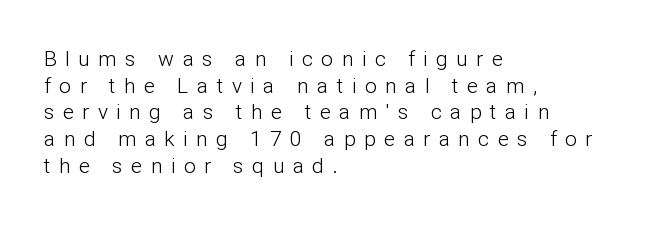
{"italic": "no", "bold": "no", "underline": "no", "align": "left", "line_spacing": "normal", "line_spacing_ratio": 1.27, "letter_spacing": "wide", "letter_spacing_em": 0.4, "glyph_px": 21}
